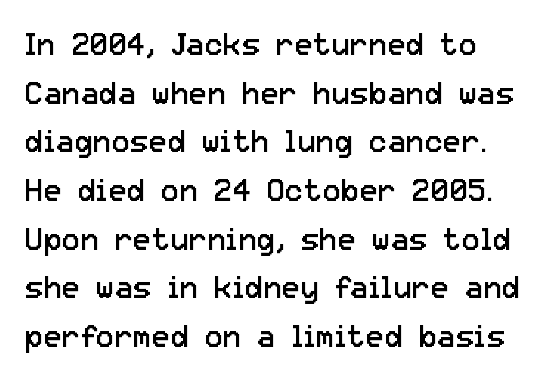
Q: Is the text bold? A: No.
Q: Is the text italic (slanted)? A: No, it is upright.
Q: Is the typeface a serif or a sans-serif typeface? A: Sans-serif.
Q: Is the text underlined? A: No.
Q: Is the spacing between letters normal or unusually wide? A: Normal.
Q: Is the spacing between lines tight, normal or loose? A: Normal.
Q: Width (condensed, normal, or wide)? A: Normal.
Q: Stroke contrast? A: Low.
Q: x-height? A: Medium.
Q: Monospaced? A: No.
